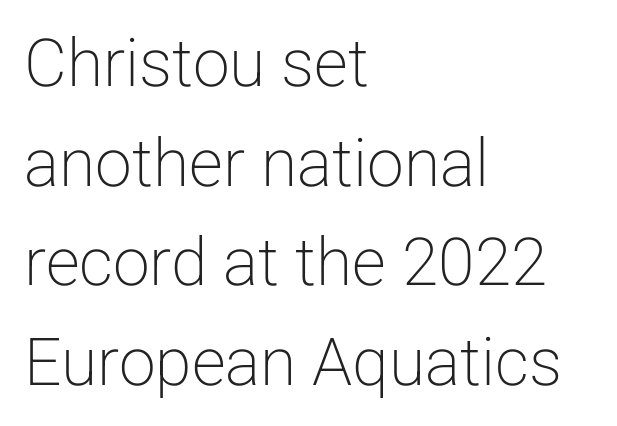
Q: Is the text bold? A: No.
Q: Is the text italic (slanted)? A: No, it is upright.
Q: Is the typeface a serif or a sans-serif typeface? A: Sans-serif.
Q: Is the text underlined? A: No.
Q: How is the paragraph aligned? A: Left-aligned.
Q: Is the spacing between letters normal or unusually wide? A: Normal.
Q: Is the spacing between lines tight, normal or loose? A: Normal.
Q: Width (condensed, normal, or wide)? A: Normal.
Q: Stroke contrast? A: Low.
Q: x-height? A: Medium.
Q: Monospaced? A: No.
